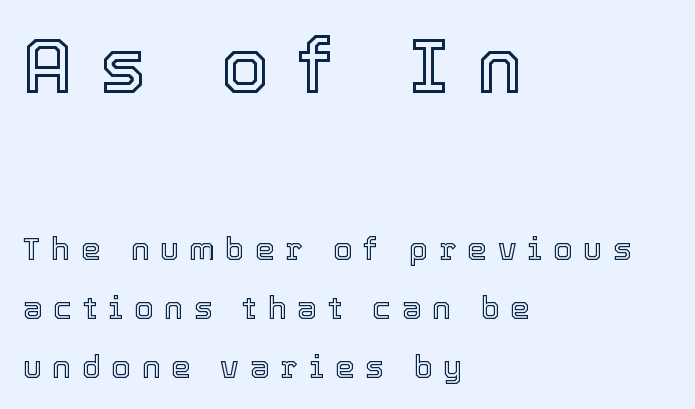
The image shows 77 px text type, upright; set left-aligned, loose line spacing (1.91x), unusually wide letter spacing (+0.35 em), not underlined; the first (top) block is 2.48x larger; a medium x-height.
